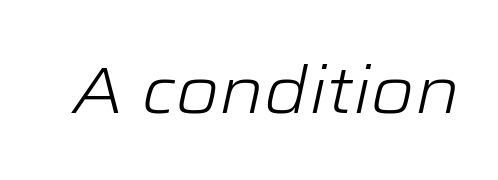
The image shows 66 px light, wide type, italic (leaning right); set normal letter spacing, not underlined; low stroke contrast and a medium x-height.
